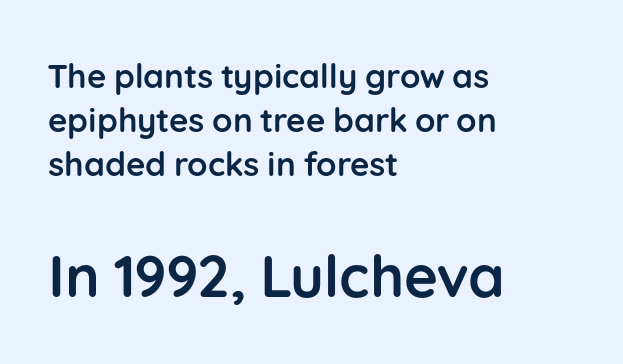
Proportional: the letters do not fall into vertical columns. In CSS terms this would be text-align: left. Italic: no, the glyphs are upright roman. Note: smaller setting up top, larger setting below. Reading down the column, the eye jumps a familiar distance to each next line.
